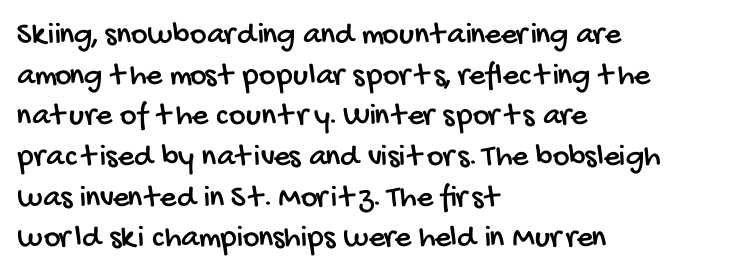
Normally led — the rows are evenly, conventionally spaced. Does extra space separate the letters? No, they use regular spacing. Check under the words: just untouched page. Serifs: no, the terminals of the letterforms are clean. Visually the block forms a straight wall on the left and a jagged coastline on the right.
